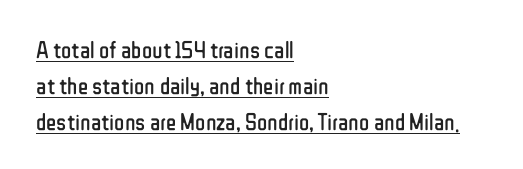
What stands out about the letter spacing? Nothing — it is the standard amount. Every word sits above its own underline. Weight: in the light-to-regular range. Every stem runs plumb, perpendicular to the baseline. Horizontal alignment here is leftward, the default for most running prose.
